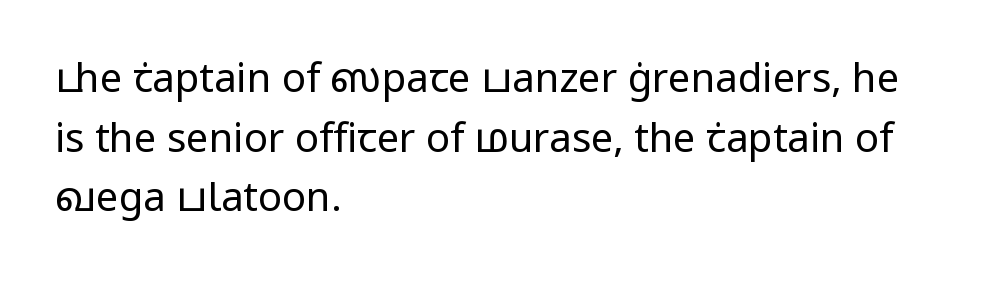
{"serif": "no", "italic": "no", "bold": "no", "weight": "regular", "width": "normal", "stroke_contrast": "low", "x_height": "medium", "monospaced": "no", "underline": "no", "align": "left", "line_spacing": "normal", "line_spacing_ratio": 1.49, "letter_spacing": "normal", "letter_spacing_em": 0.0, "glyph_px": 40}
